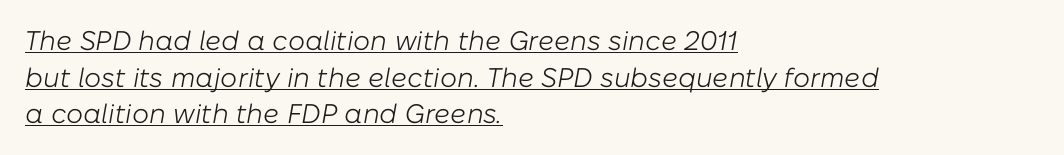
Q: Is the text bold? A: No.
Q: Is the text italic (slanted)? A: Yes, it leans right by about 10 degrees.
Q: Is the text underlined? A: Yes.
Q: How is the paragraph aligned? A: Left-aligned.
Q: Is the spacing between letters normal or unusually wide? A: Normal.
Q: Is the spacing between lines tight, normal or loose? A: Normal.
